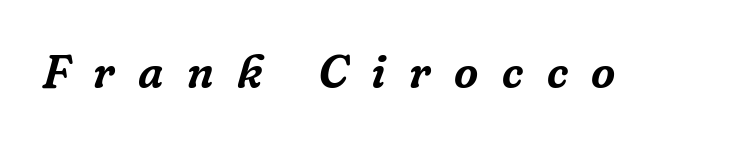
Notice how the stems are inclined rather than vertical — that's the hallmark of italics. Small tapered or slab feet sit at the stroke ends, so this counts as serif. How are the letters spaced? Widely, with obvious added tracking. No word sits above an underline.
